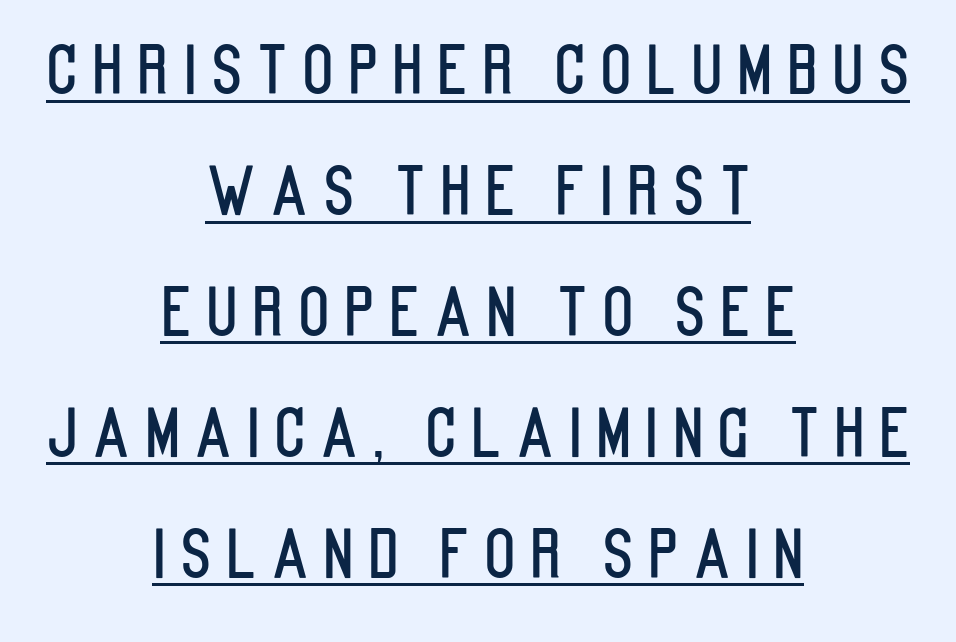
{"serif": "no", "italic": "no", "width": "condensed", "stroke_contrast": "low", "x_height": "large", "monospaced": "no", "underline": "yes", "align": "center", "line_spacing_ratio": 1.86, "letter_spacing": "wide", "letter_spacing_em": 0.22, "glyph_px": 65}
